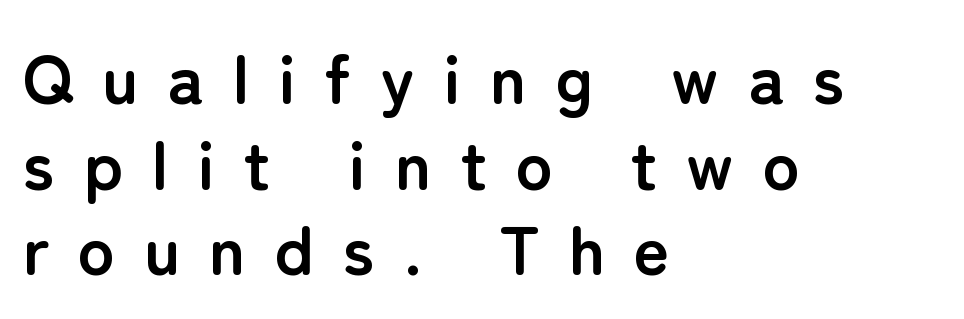
The image shows 69 px semibold sans-serif type, upright; set left-aligned, line spacing 1.24x, unusually wide letter spacing (+0.42 em), not underlined; low stroke contrast and a medium x-height.
